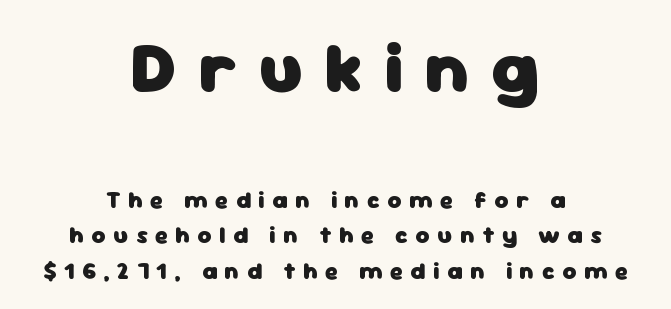
Is there much room between lines? A standard amount, neither cramped nor airy. Thick stems and heavy bowls — unmistakably bold. Examine the stroke ends and you'll find no serifs. Note the varied advance widths — an 'i' is clearly narrower than an 'm'.
